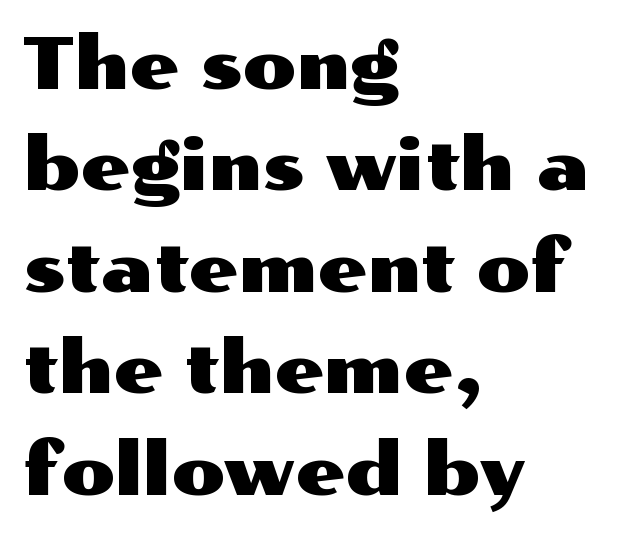
The image shows 70 px wide sans-serif type, upright; set left-aligned, normal line spacing (1.45x), normal letter spacing, not underlined; medium stroke contrast and a medium x-height.
